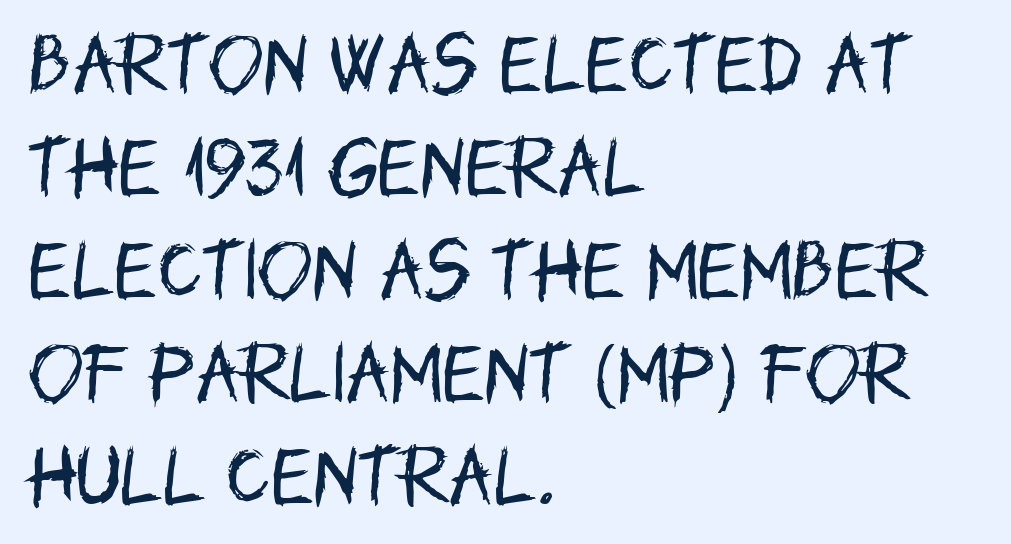
Q: Is the text bold? A: No.
Q: Is the text italic (slanted)? A: No, it is upright.
Q: Is the typeface a serif or a sans-serif typeface? A: Sans-serif.
Q: Is the text underlined? A: No.
Q: How is the paragraph aligned? A: Left-aligned.
Q: Is the spacing between letters normal or unusually wide? A: Normal.
Q: Is the spacing between lines tight, normal or loose? A: Normal.
Q: Width (condensed, normal, or wide)? A: Condensed.
Q: Stroke contrast? A: Low.
Q: x-height? A: Large.
Q: Monospaced? A: No.
